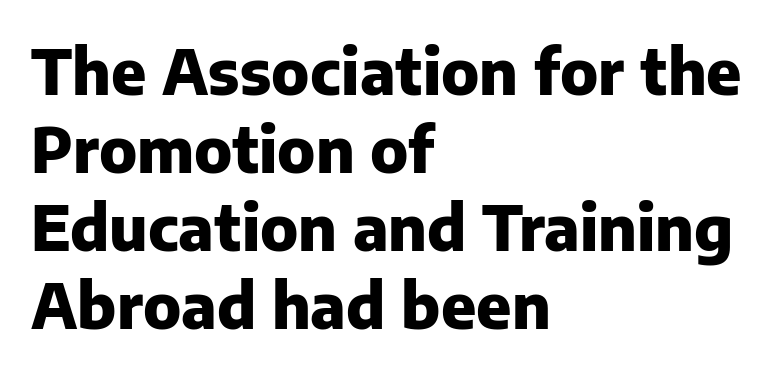
Q: Is the text bold? A: Yes.
Q: Is the text italic (slanted)? A: No, it is upright.
Q: Is the typeface a serif or a sans-serif typeface? A: Sans-serif.
Q: Is the text underlined? A: No.
Q: How is the paragraph aligned? A: Left-aligned.
Q: Is the spacing between letters normal or unusually wide? A: Normal.
Q: Is the spacing between lines tight, normal or loose? A: Normal.
Q: Width (condensed, normal, or wide)? A: Normal.
Q: Stroke contrast? A: Low.
Q: x-height? A: Medium.
Q: Monospaced? A: No.
